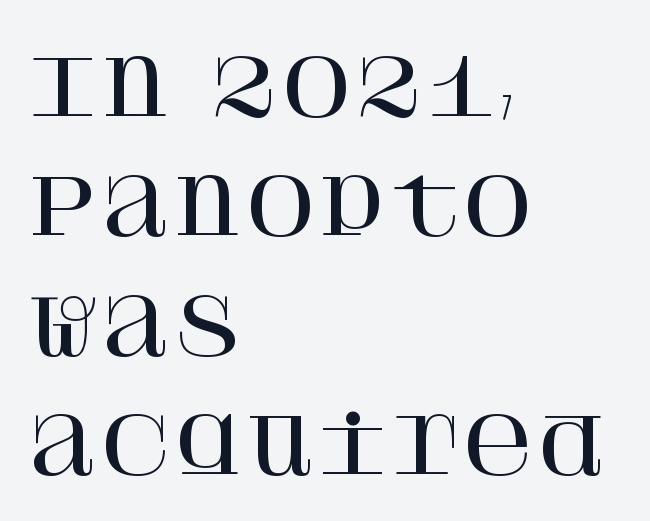
The image shows 78 px serif type, upright; set left-aligned, normal line spacing (1.53x), normal letter spacing, not underlined; high stroke contrast and a large x-height.
